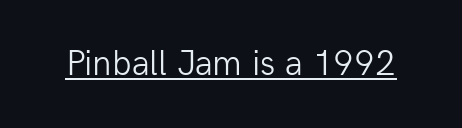
The font family rendered here belongs to the sans-serif group. Ink coverage per letter is moderate at most. This sample uses plain, unmodified letter spacing. The typesetter has applied underlining to the passage shown. Note the varied advance widths — an 'i' is clearly narrower than an 'm'.
